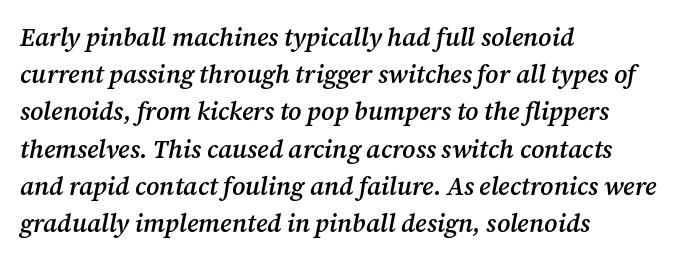
{"italic": "yes", "lean": "right", "slant_degrees": 12, "bold": "semi", "underline": "no", "align": "left", "line_spacing": "normal", "line_spacing_ratio": 1.49, "letter_spacing": "normal", "letter_spacing_em": 0.0, "glyph_px": 25}
